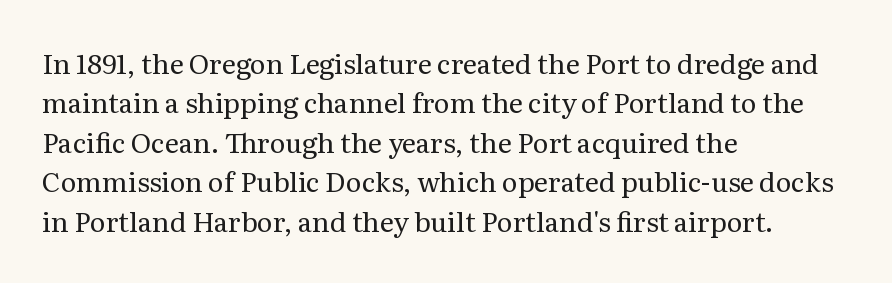
The image shows 27 px text type, upright; set left-aligned, normal line spacing (1.46x), normal letter spacing, not underlined.
